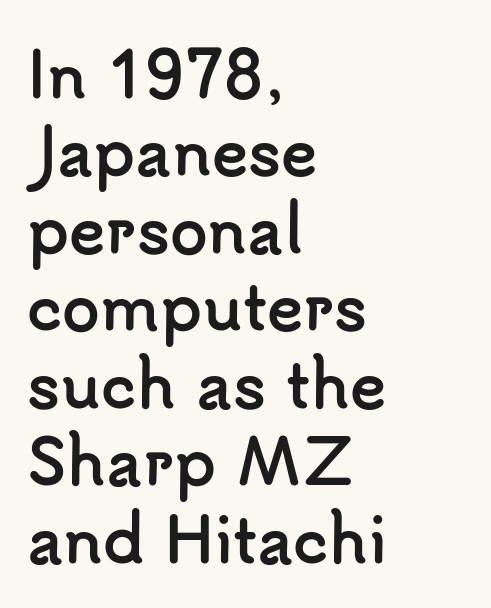
Observe the absence of serifs on each vertical stroke in this sample. Tracking here is standard; glyphs follow each other at the usual distance. These lines sit exactly where default settings would place them. Rule under the text: the space is simply empty. Here the designer chose a conventional face with non-uniform glyph widths.
